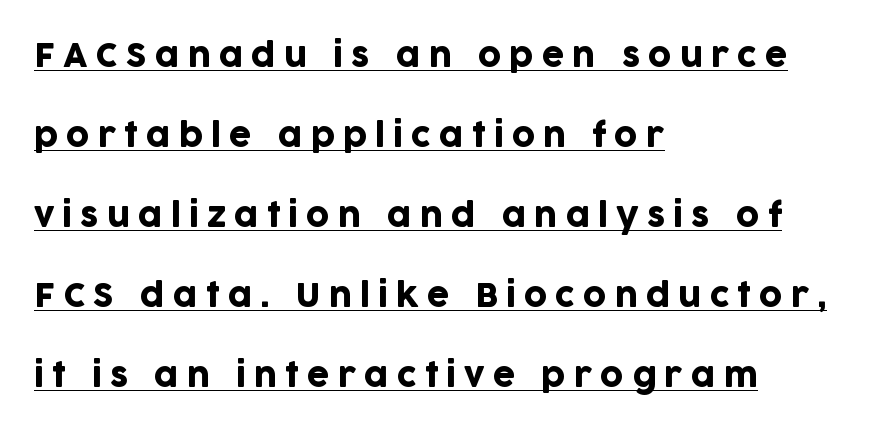
The image shows 32 px sans-serif type, upright; set left-aligned, loose line spacing (2.5x), unusually wide letter spacing (+0.25 em), underlined; low stroke contrast and a large x-height.
